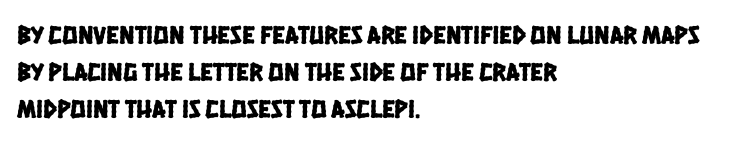
{"underline": "no", "align": "left", "line_spacing": "normal", "line_spacing_ratio": 1.42, "letter_spacing": "normal", "letter_spacing_em": 0.0, "glyph_px": 26}
